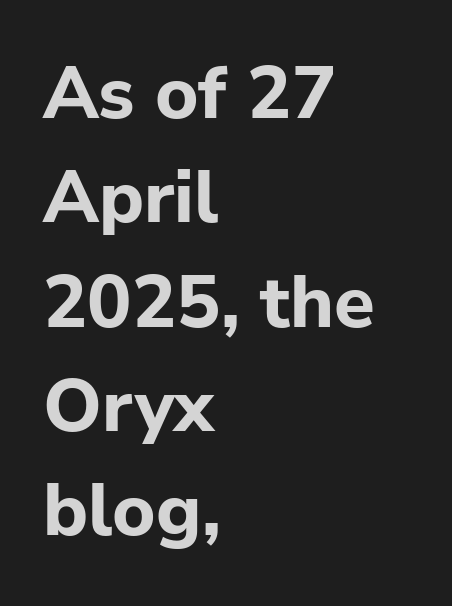
The image shows 74 px bold sans-serif type, upright; set left-aligned, normal line spacing (1.41x), normal letter spacing, not underlined; low stroke contrast and a medium x-height.
